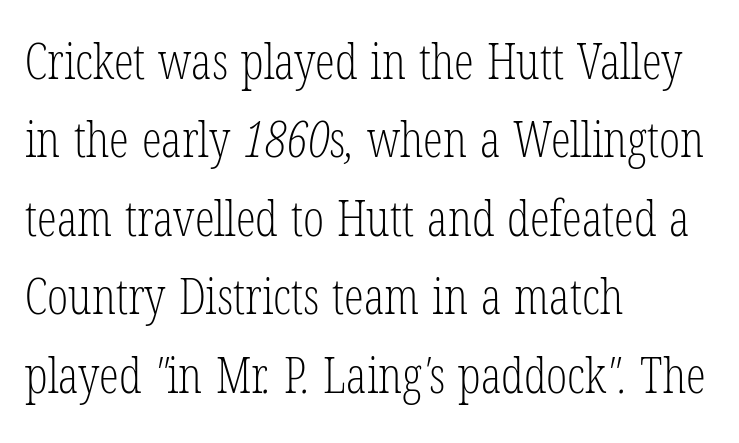
These lines sit exactly where default settings would place them. Unmarked baselines from the first word to the last. These lines are rendered in a variable-pitch font. The weight would be labelled regular, book, light, or lighter still.
